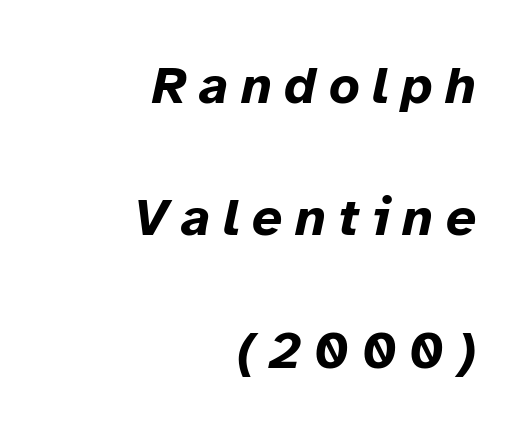
{"italic": "yes", "lean": "right", "slant_degrees": 12, "bold": "yes", "weight": "bold", "width": "normal", "stroke_contrast": "low", "x_height": "medium", "monospaced": "no", "underline": "no", "align": "right", "line_spacing": "loose", "line_spacing_ratio": 2.5, "letter_spacing": "wide", "letter_spacing_em": 0.24, "glyph_px": 53}
